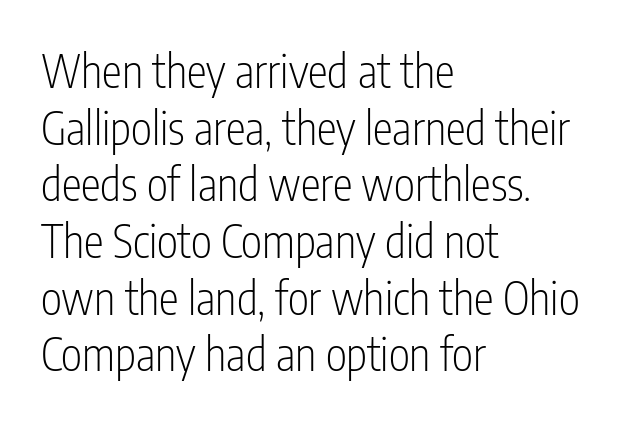
The image shows 45 px light, condensed sans-serif type, upright; set left-aligned, normal line spacing (1.26x), normal letter spacing, not underlined; low stroke contrast and a medium x-height.
